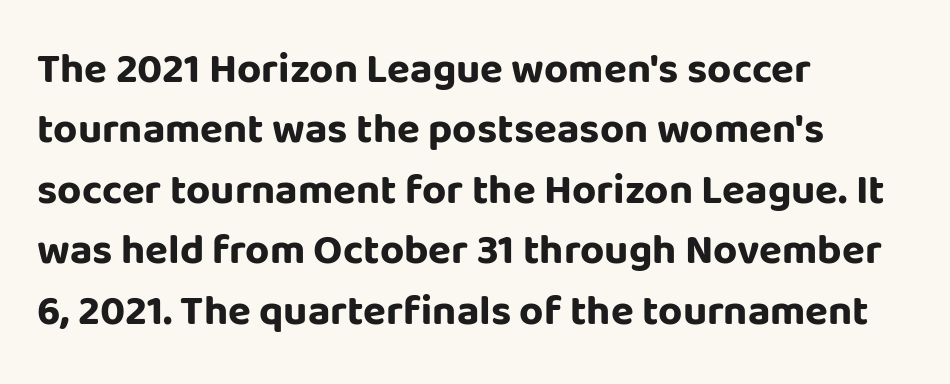
{"serif": "no", "italic": "no", "bold": "yes", "weight": "bold", "width": "normal", "stroke_contrast": "low", "x_height": "large", "monospaced": "no", "underline": "no", "align": "left", "line_spacing": "normal", "line_spacing_ratio": 1.44, "letter_spacing": "normal", "letter_spacing_em": 0.0, "glyph_px": 42}
